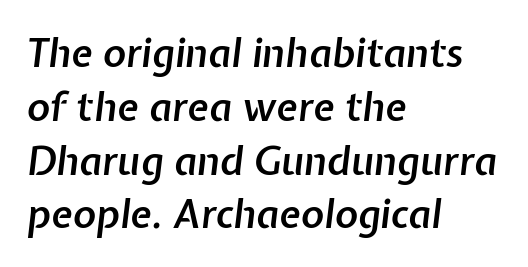
{"italic": "yes", "lean": "right", "slant_degrees": 7, "bold": "semi", "weight": "semibold", "width": "normal", "stroke_contrast": "low", "x_height": "medium", "monospaced": "no", "underline": "no", "align": "left", "line_spacing": "normal", "line_spacing_ratio": 1.38, "letter_spacing": "normal", "letter_spacing_em": 0.0, "glyph_px": 39}
